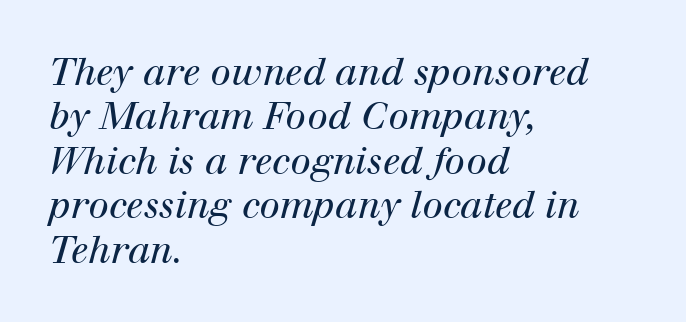
{"serif": "yes", "italic": "yes", "lean": "right", "slant_degrees": 12, "bold": "no", "weight": "regular", "width": "normal", "stroke_contrast": "high", "x_height": "medium", "monospaced": "no", "underline": "no", "align": "left", "line_spacing_ratio": 1.2, "letter_spacing": "normal", "letter_spacing_em": 0.0, "glyph_px": 37}
